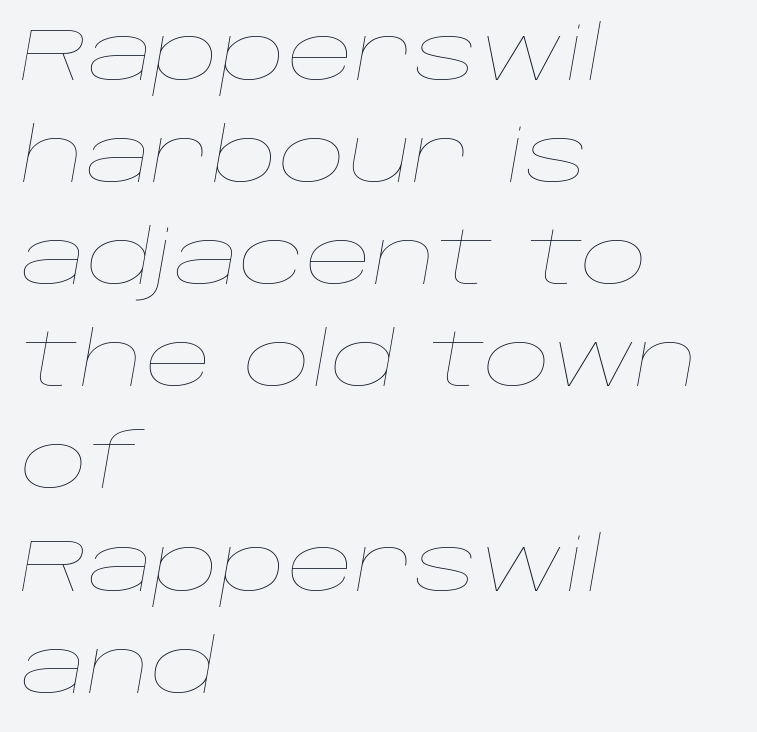
The image shows 74 px thin, wide type, italic (leaning right); set left-aligned, normal line spacing (1.38x), normal letter spacing, not underlined; low stroke contrast and a large x-height.
